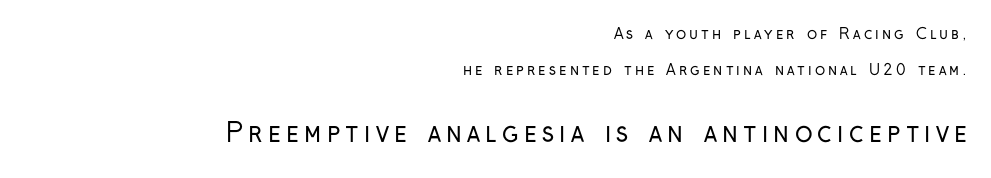
Q: Is the text bold? A: No.
Q: Is the text italic (slanted)? A: No, it is upright.
Q: Is the text underlined? A: No.
Q: How is the paragraph aligned? A: Right-aligned.
Q: Is the spacing between letters normal or unusually wide? A: Unusually wide.
Q: Is the spacing between lines tight, normal or loose? A: Loose.
Q: Which block of text is set in a larger size, the first (top) or the second (bottom)? A: The second (bottom) one.
